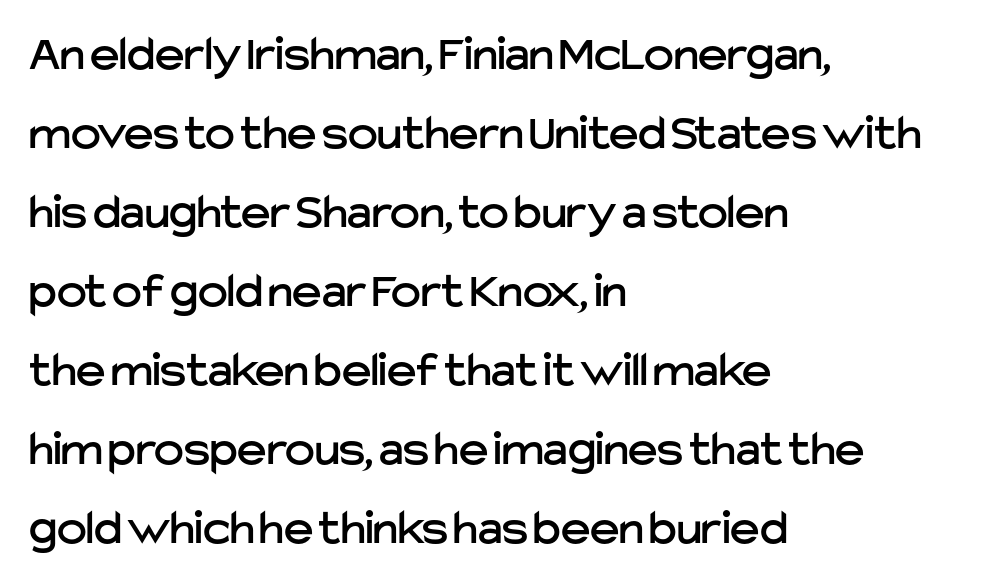
The image shows 50 px sans-serif type, upright; set left-aligned, normal line spacing (1.58x), normal letter spacing, not underlined; low stroke contrast and a medium x-height.
